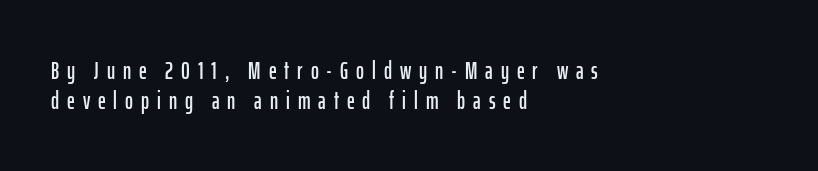
Underlining? Definitely not there. This rendering widens character spacing well past its baseline value. The lines in this sample share a left origin and differ only in where they stop. It's the straight-up-and-down kind of type.
